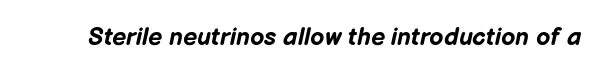
The image shows 25 px bold type, italic (leaning right); set normal letter spacing, not underlined.
